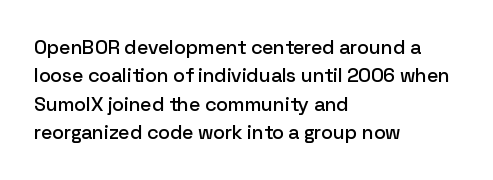
Q: Is the text italic (slanted)? A: No, it is upright.
Q: Is the text underlined? A: No.
Q: How is the paragraph aligned? A: Left-aligned.
Q: Is the spacing between letters normal or unusually wide? A: Normal.
Q: Is the spacing between lines tight, normal or loose? A: Normal.
